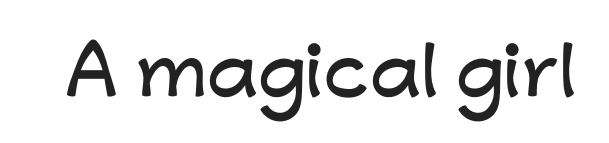
Q: Is the text italic (slanted)? A: No, it is upright.
Q: Is the typeface a serif or a sans-serif typeface? A: Sans-serif.
Q: Is the text underlined? A: No.
Q: Is the spacing between letters normal or unusually wide? A: Normal.
Q: Width (condensed, normal, or wide)? A: Wide.
Q: Stroke contrast? A: Low.
Q: x-height? A: Medium.
Q: Monospaced? A: No.
